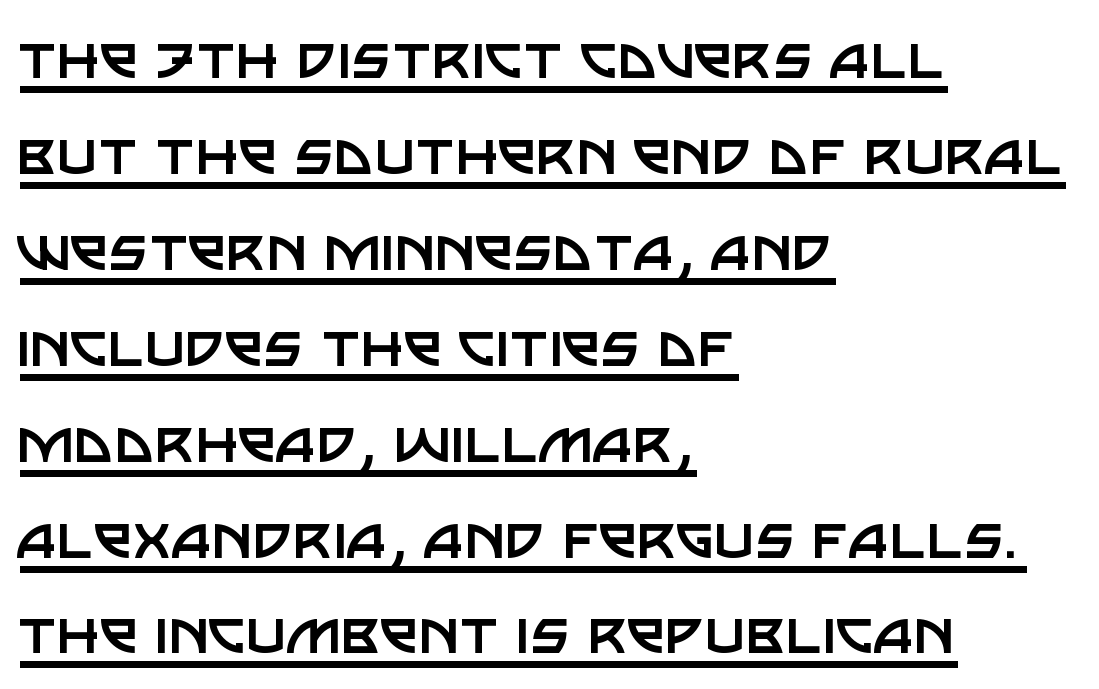
These lines are set flush left with a ragged right edge. You can tell from the bare stems that sans-serif type was used. Emphasis is given by a line drawn under the lettering. Here the designer chose a conventional face with non-uniform glyph widths. How are the letters spaced? Ordinarily, with no added tracking.
